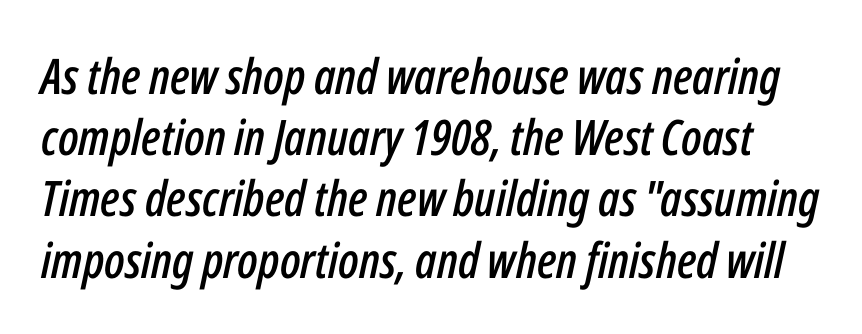
The image shows 49 px condensed type, italic (leaning right); set normal line spacing (1.25x), normal letter spacing, not underlined; low stroke contrast and a medium x-height.
